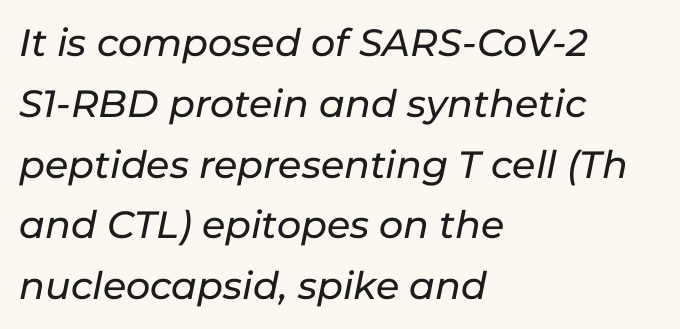
The image shows 38 px text type, italic (leaning right); set left-aligned, normal line spacing (1.6x), normal letter spacing, not underlined; low stroke contrast and a medium x-height.
